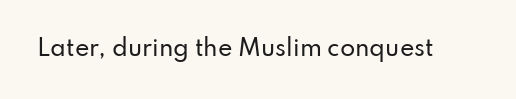
{"italic": "no", "underline": "no", "letter_spacing": "normal", "letter_spacing_em": 0.0, "glyph_px": 22}
